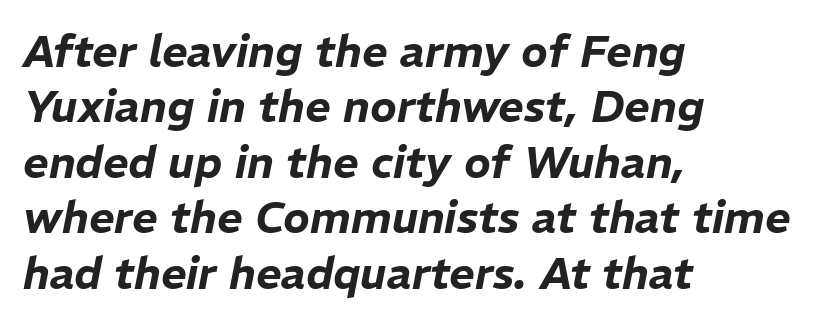
{"italic": "yes", "lean": "right", "slant_degrees": 11, "width": "normal", "stroke_contrast": "low", "x_height": "medium", "monospaced": "no", "underline": "no", "align": "left", "line_spacing": "normal", "line_spacing_ratio": 1.26, "letter_spacing": "normal", "letter_spacing_em": 0.0, "glyph_px": 44}
